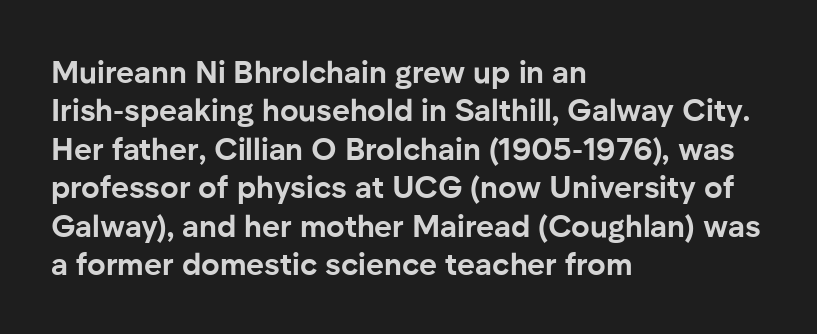
{"serif": "no", "italic": "no", "bold": "yes", "weight": "bold", "width": "normal", "stroke_contrast": "low", "x_height": "medium", "monospaced": "no", "underline": "no", "align": "left", "line_spacing_ratio": 1.24, "letter_spacing": "normal", "letter_spacing_em": 0.0, "glyph_px": 31}
